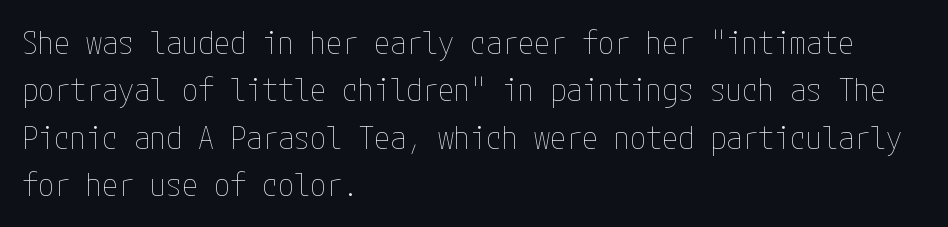
{"italic": "no", "bold": "no", "weight": "thin", "width": "condensed", "stroke_contrast": "low", "x_height": "medium", "underline": "no", "align": "left", "line_spacing": "normal", "line_spacing_ratio": 1.48, "letter_spacing": "normal", "letter_spacing_em": 0.0, "glyph_px": 32}
